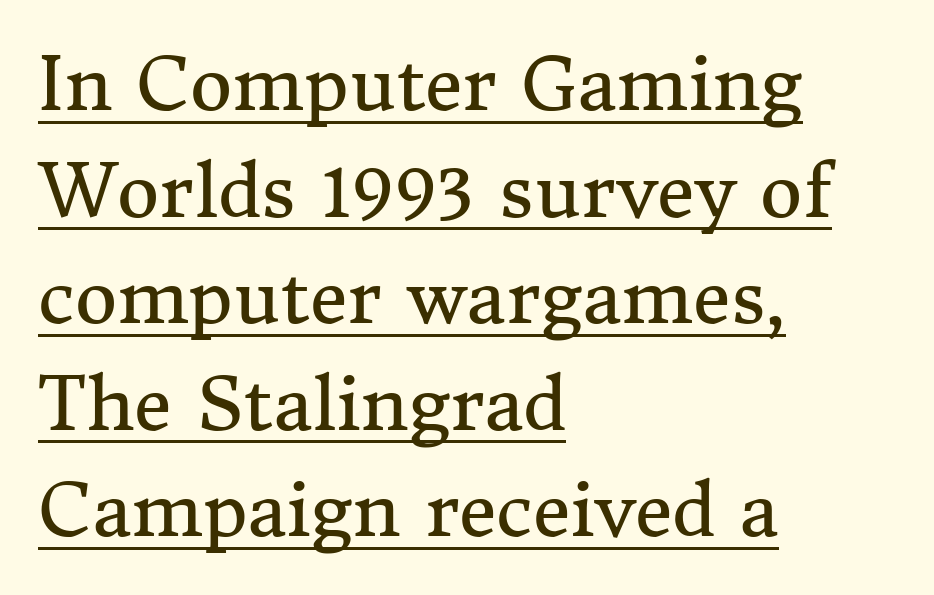
Q: Is the text bold? A: No.
Q: Is the text italic (slanted)? A: No, it is upright.
Q: Is the typeface a serif or a sans-serif typeface? A: Serif.
Q: Is the text underlined? A: Yes.
Q: How is the paragraph aligned? A: Left-aligned.
Q: Is the spacing between letters normal or unusually wide? A: Normal.
Q: Is the spacing between lines tight, normal or loose? A: Normal.
Q: Width (condensed, normal, or wide)? A: Normal.
Q: Stroke contrast? A: Medium.
Q: x-height? A: Medium.
Q: Monospaced? A: No.
